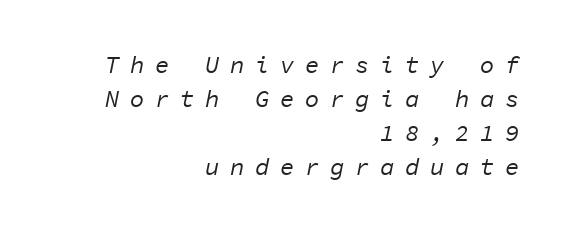
{"italic": "yes", "lean": "right", "slant_degrees": 11, "bold": "no", "underline": "no", "align": "right", "line_spacing": "normal", "line_spacing_ratio": 1.42, "letter_spacing": "wide", "letter_spacing_em": 0.44, "glyph_px": 24}
